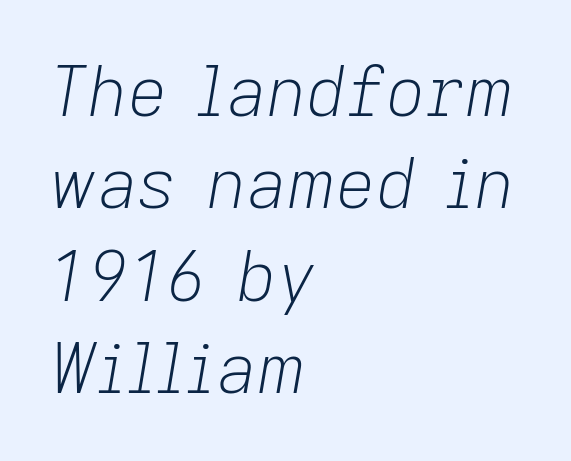
{"italic": "yes", "lean": "right", "slant_degrees": 9, "bold": "no", "weight": "light", "width": "normal", "stroke_contrast": "low", "x_height": "medium", "monospaced": "no", "underline": "no", "align": "left", "line_spacing": "normal", "line_spacing_ratio": 1.34, "letter_spacing": "normal", "letter_spacing_em": 0.0, "glyph_px": 69}
